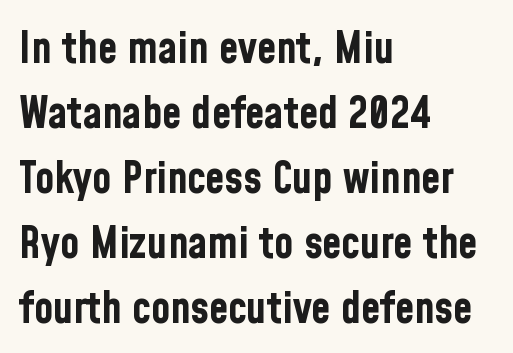
The image shows 44 px bold, condensed sans-serif type, upright; set left-aligned, normal line spacing (1.48x), normal letter spacing, not underlined; low stroke contrast and a medium x-height.
